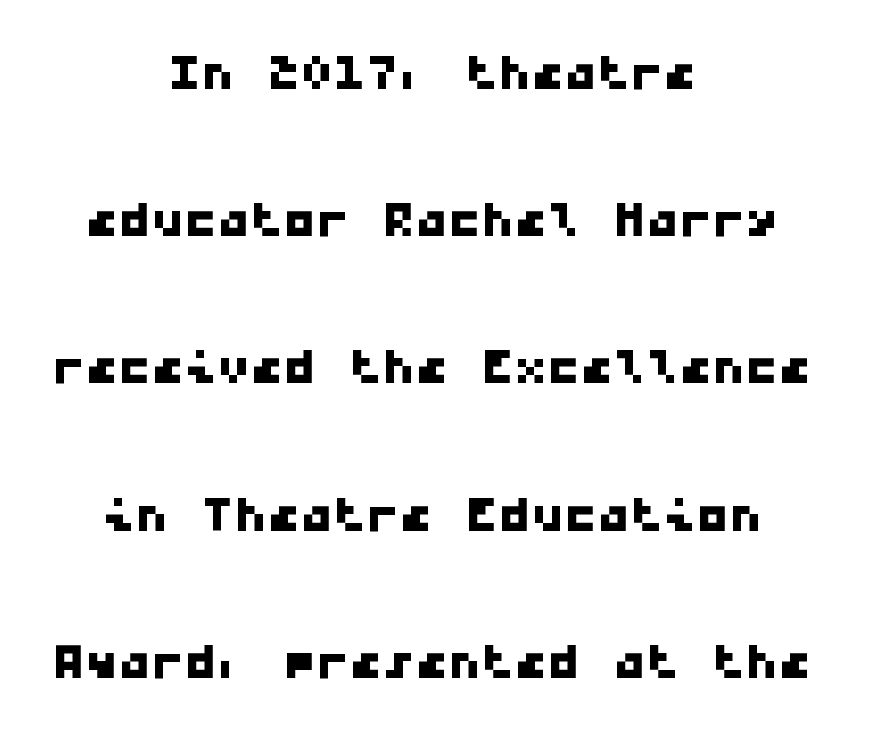
{"serif": "no", "width": "wide", "stroke_contrast": "low", "x_height": "medium", "monospaced": "yes", "underline": "no", "align": "center", "line_spacing": "loose", "line_spacing_ratio": 2.23, "letter_spacing": "normal", "letter_spacing_em": 0.0, "glyph_px": 66}
